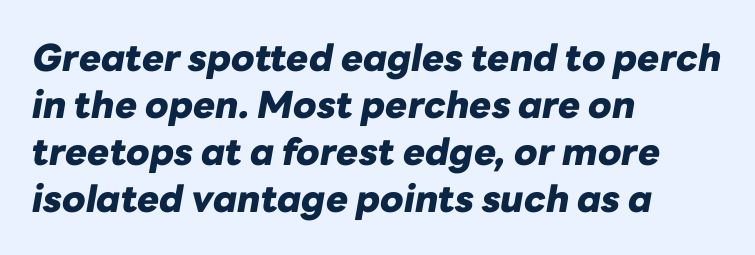
The image shows 37 px heavy type, italic (leaning right); set left-aligned, normal line spacing (1.27x), normal letter spacing, not underlined; low stroke contrast and a medium x-height.
